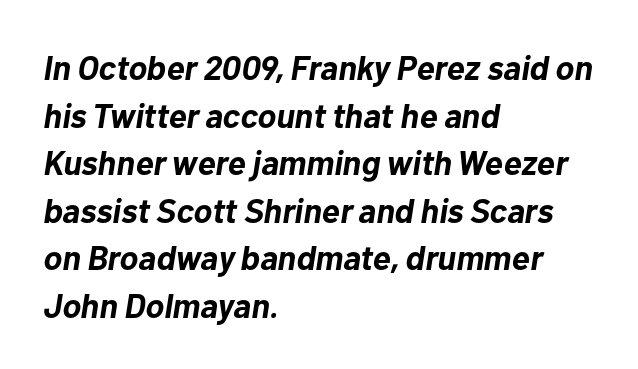
Set as a true bold cut, around the 700 mark. Does the leading feel generous? No, just average. Do the characters align in a grid? No, the font is proportional. Every character sits at an angle, as italics do. Horizontal alignment here is leftward, the default for most running prose.
